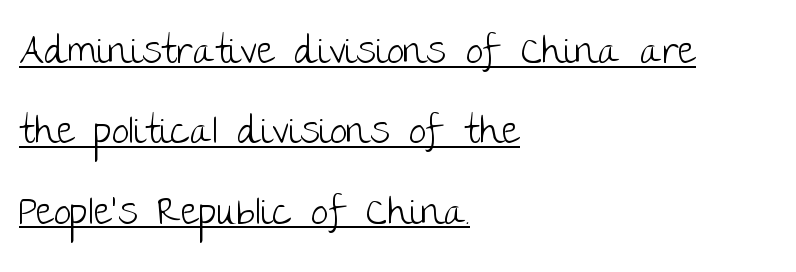
Students, observe the line beneath the letters — that is underlining. Does the lettering tilt? It doesn't — this is upright. The space between consecutive lines is lavish. Horizontally, the lines are justified to the leading edge only.
